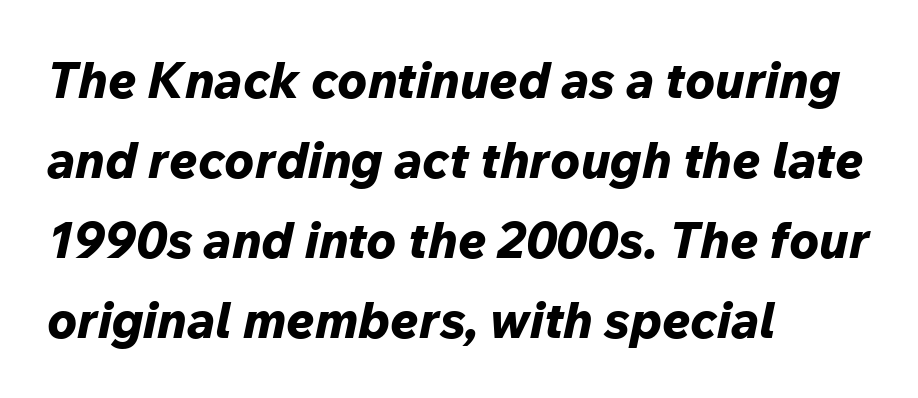
{"italic": "yes", "lean": "right", "slant_degrees": 12, "bold": "yes", "weight": "bold", "width": "normal", "stroke_contrast": "low", "x_height": "medium", "monospaced": "no", "underline": "no", "align": "left", "line_spacing": "normal", "line_spacing_ratio": 1.6, "letter_spacing": "normal", "letter_spacing_em": 0.0, "glyph_px": 50}
